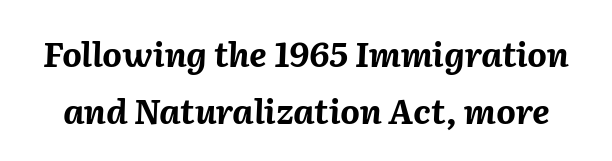
Descenders hang freely into open space. The rendering uses a bold face; every stroke is thick and dark. Nobody touched the tracking dial on this one. Normally led — the rows are evenly, conventionally spaced. There's an unmistakable incline to the writing here.
